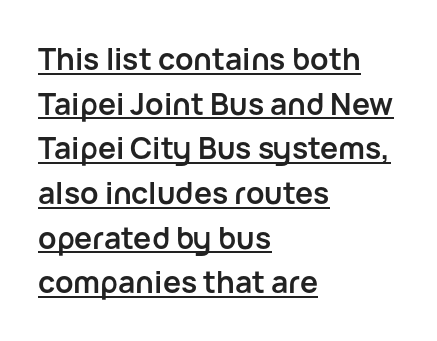
{"serif": "no", "italic": "no", "bold": "yes", "weight": "semibold", "width": "normal", "stroke_contrast": "low", "x_height": "medium", "monospaced": "no", "underline": "yes", "align": "left", "line_spacing": "normal", "line_spacing_ratio": 1.49, "letter_spacing": "normal", "letter_spacing_em": 0.0, "glyph_px": 30}
